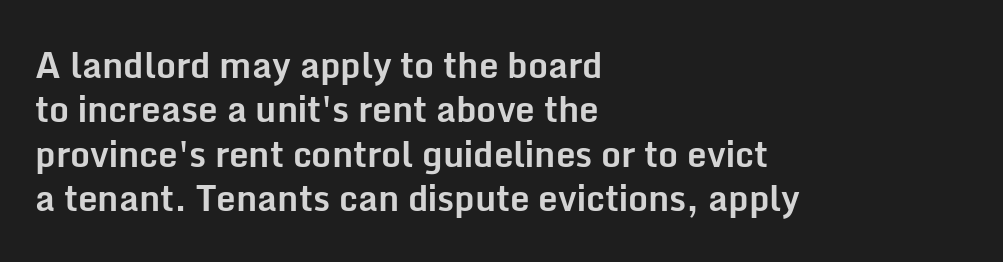
Q: Is the text bold? A: Yes.
Q: Is the text italic (slanted)? A: No, it is upright.
Q: Is the typeface a serif or a sans-serif typeface? A: Sans-serif.
Q: Is the text underlined? A: No.
Q: How is the paragraph aligned? A: Left-aligned.
Q: Is the spacing between letters normal or unusually wide? A: Normal.
Q: Is the spacing between lines tight, normal or loose? A: Normal.
Q: Width (condensed, normal, or wide)? A: Normal.
Q: Stroke contrast? A: Low.
Q: x-height? A: Medium.
Q: Monospaced? A: No.
